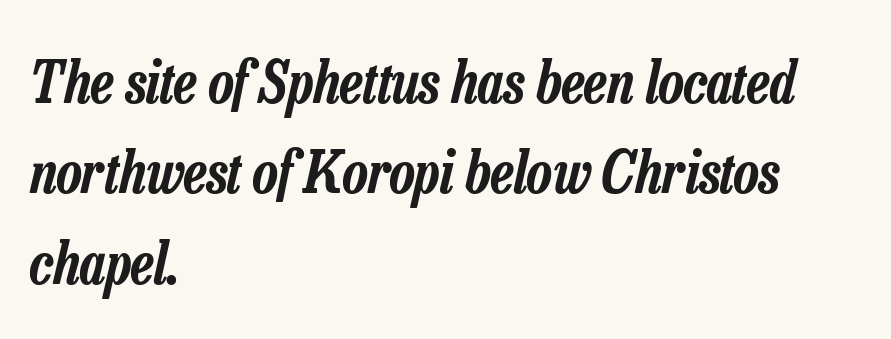
Visually the block forms a straight wall on the left and a jagged coastline on the right. The typography opts for an oblique posture over an upright one. Tracking here is standard; glyphs follow each other at the usual distance. The letters advance in unequal steps, a hallmark of proportional type.
